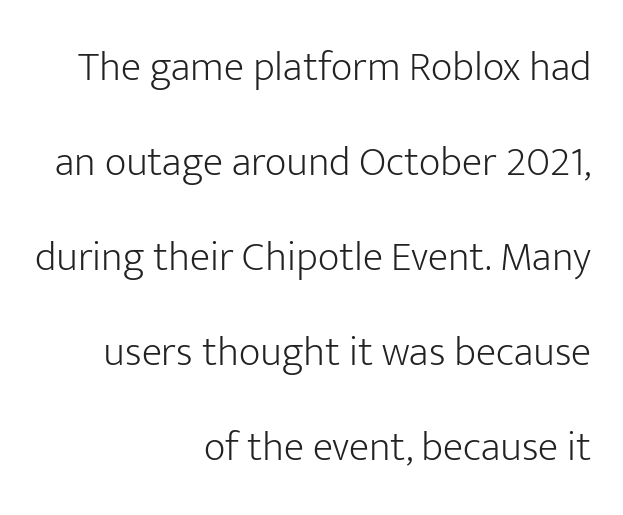
This is roman type, the default non-slanted kind. A typesetter would call this zero additional tracking. The block of text is sparse from top to bottom, with ample space between rows. The face used here is proportionally spaced, like ordinary book or web type. Is this a sans? Yes — the strokes have no serifs. Descender tails drop into unmarked territory.
